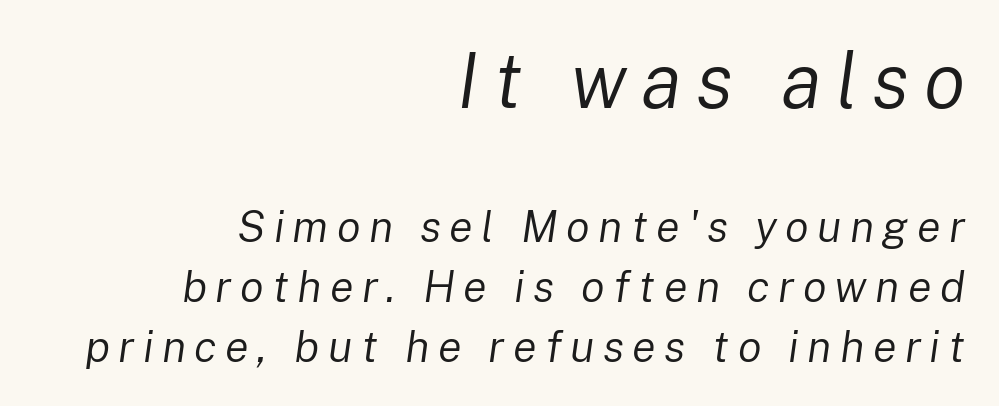
Is the type slanted? Yes — the strokes lean at a clear angle. The face used here is proportionally spaced, like ordinary book or web type. Whoever set this chose a conventional vertical rhythm. The specimen omits any rule beneath the text block's lines.
